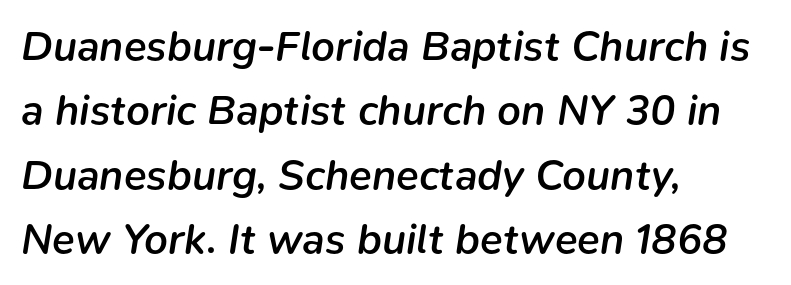
Q: Is the text bold? A: Semi-bold.
Q: Is the text italic (slanted)? A: Yes, it leans right by about 9 degrees.
Q: Is the text underlined? A: No.
Q: How is the paragraph aligned? A: Left-aligned.
Q: Is the spacing between letters normal or unusually wide? A: Normal.
Q: Is the spacing between lines tight, normal or loose? A: Normal.
Q: Width (condensed, normal, or wide)? A: Normal.
Q: Stroke contrast? A: Low.
Q: x-height? A: Medium.
Q: Monospaced? A: No.
